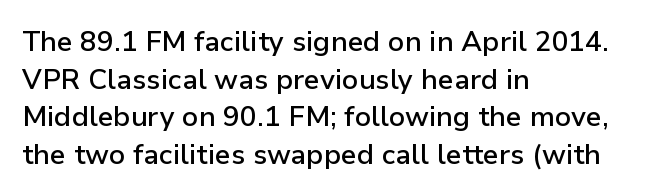
{"serif": "no", "italic": "no", "bold": "semi", "weight": "semibold", "width": "normal", "stroke_contrast": "low", "x_height": "medium", "monospaced": "no", "underline": "no", "align": "left", "line_spacing": "normal", "line_spacing_ratio": 1.34, "letter_spacing": "normal", "letter_spacing_em": 0.0, "glyph_px": 28}
